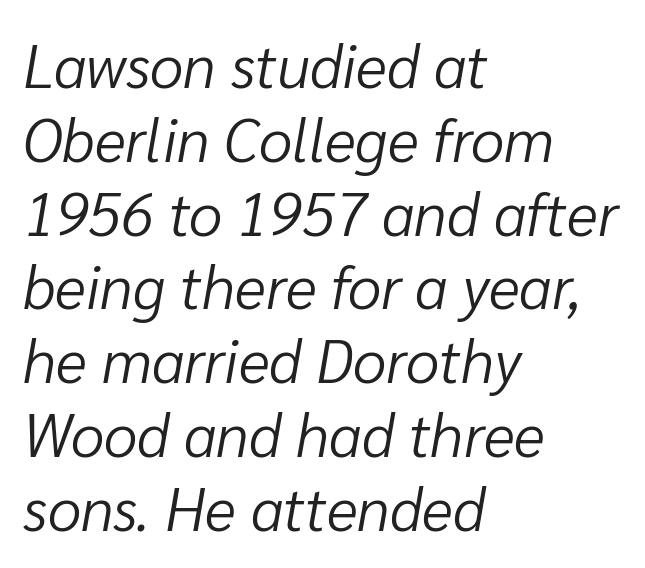
The image shows 60 px light type, italic (leaning right); set left-aligned, line spacing 1.23x, normal letter spacing, not underlined; low stroke contrast and a medium x-height.
